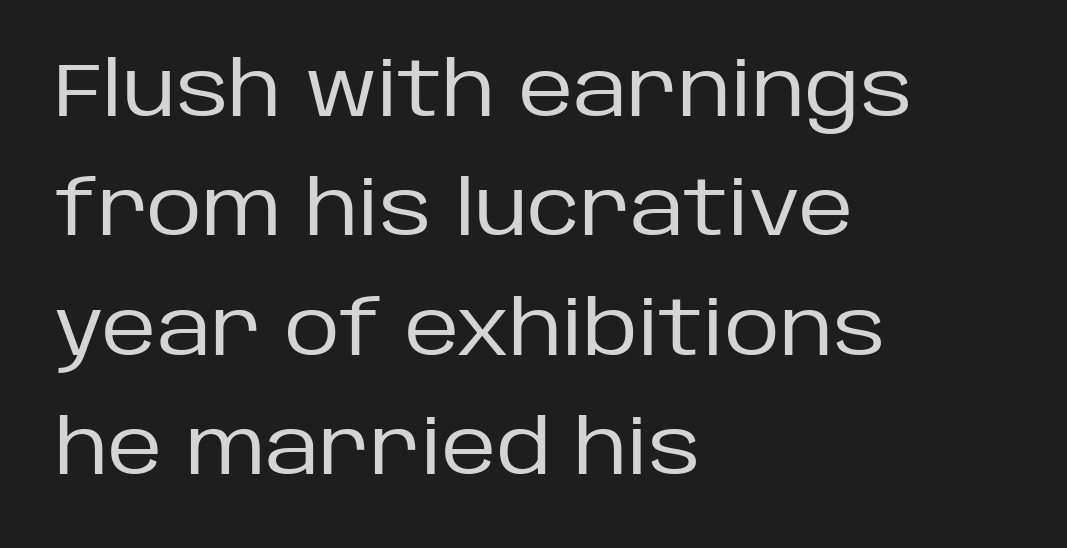
Quick note: not italic, upright. The typeface has the unassuming heft of standard copy or less. In terms of letterspacing, this is plain default setting. These lines stack with their left ends in a neat column. Do the characters align in a grid? No, the font is proportional.
